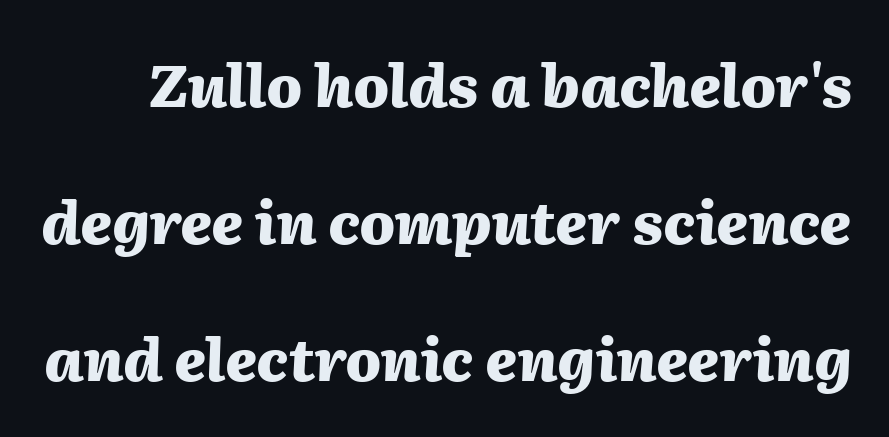
The horizontal fit of the characters is conventional and even. Regarding leading, the lines here are spaced well apart. Decoration check: the copy has no underline. These lines are rendered in a variable-pitch font. Posture: slanted.
